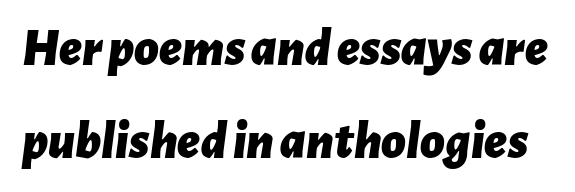
The image shows 53 px bold type, italic (leaning right); set line spacing 1.76x, normal letter spacing, not underlined; low stroke contrast and a medium x-height.
